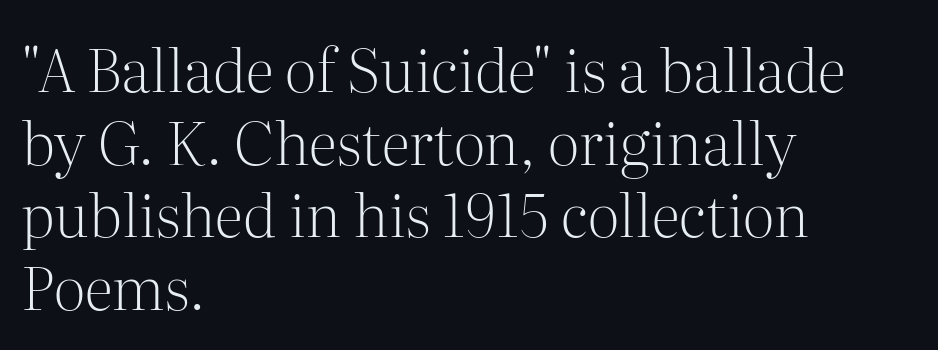
Horizontally, the lines are justified to the leading edge only. Observe the ordinary spacing: letters are neighbours, not strangers. The font sits on the lighter half of the weight spectrum, regular included. Think of a printed novel: that variable character pitch is what you see here.
